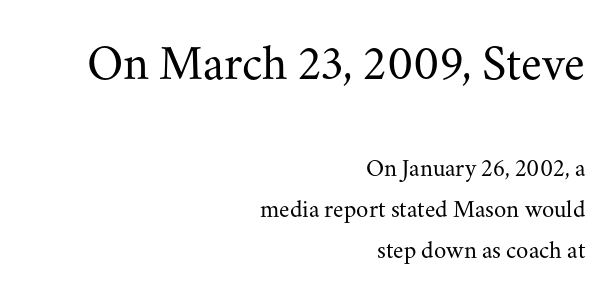
Q: Is the text bold? A: No.
Q: Is the text italic (slanted)? A: No, it is upright.
Q: Is the typeface a serif or a sans-serif typeface? A: Serif.
Q: Is the text underlined? A: No.
Q: How is the paragraph aligned? A: Right-aligned.
Q: Is the spacing between letters normal or unusually wide? A: Normal.
Q: Is the spacing between lines tight, normal or loose? A: Normal.
Q: Which block of text is set in a larger size, the first (top) or the second (bottom)? A: The first (top) one.
Q: Width (condensed, normal, or wide)? A: Normal.
Q: Stroke contrast? A: Medium.
Q: x-height? A: Small.
Q: Monospaced? A: No.
